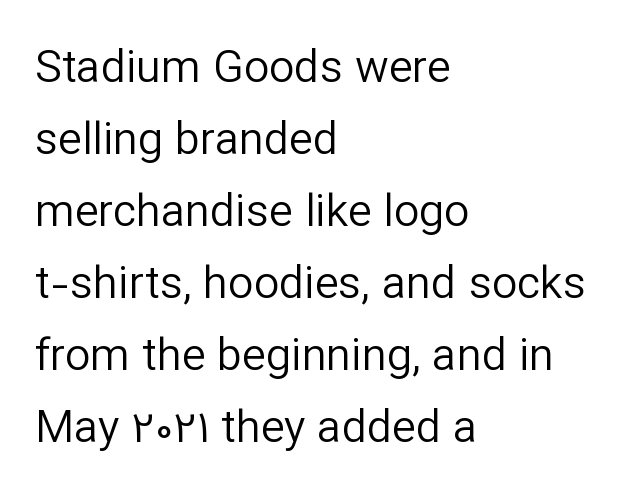
{"serif": "no", "italic": "no", "bold": "no", "weight": "regular", "width": "normal", "stroke_contrast": "low", "x_height": "medium", "monospaced": "no", "underline": "no", "align": "left", "line_spacing": "normal", "line_spacing_ratio": 1.6, "letter_spacing": "normal", "letter_spacing_em": 0.0, "glyph_px": 45}
